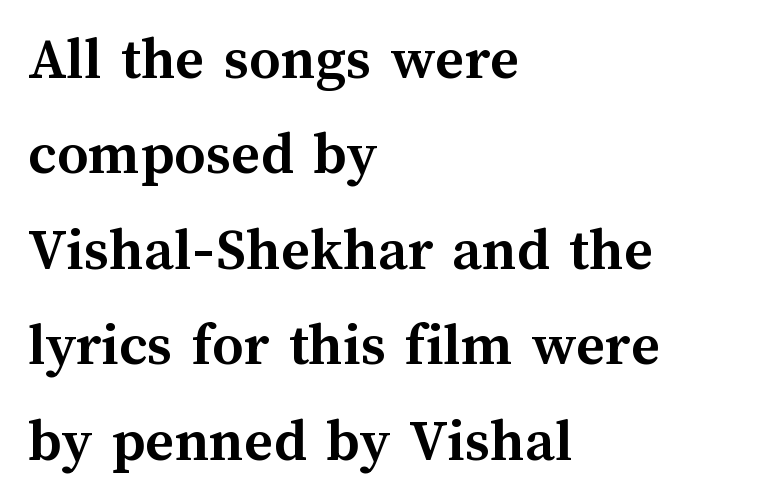
The image shows 62 px semibold type, upright; set left-aligned, normal line spacing (1.54x), normal letter spacing, not underlined; medium stroke contrast and a medium x-height.
